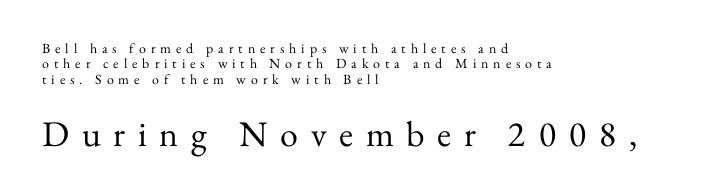
Q: Is the text bold? A: No.
Q: Is the text italic (slanted)? A: No, it is upright.
Q: Is the typeface a serif or a sans-serif typeface? A: Serif.
Q: Is the text underlined? A: No.
Q: How is the paragraph aligned? A: Left-aligned.
Q: Is the spacing between letters normal or unusually wide? A: Unusually wide.
Q: Is the spacing between lines tight, normal or loose? A: Tight.
Q: Which block of text is set in a larger size, the first (top) or the second (bottom)? A: The second (bottom) one.
Q: Width (condensed, normal, or wide)? A: Normal.
Q: Stroke contrast? A: Medium.
Q: x-height? A: Small.
Q: Monospaced? A: No.
